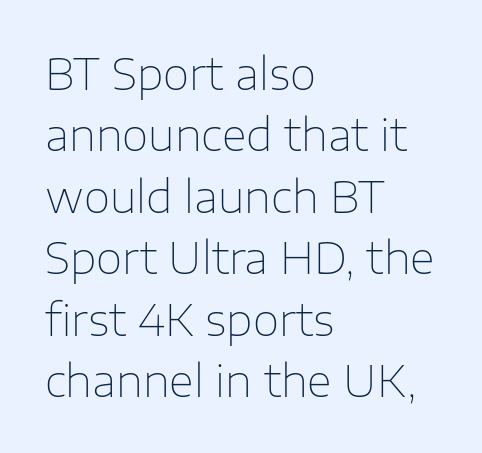
The passage shown is typed in a proportional face where columns would drift. The passage is arranged the way most books set body copy — flush left. Notice how descenders clear the ascenders below comfortably — that's standard leading. Posture: straight, roman, zero tilt. Stems and bowls with no extra thickness — not bold.
